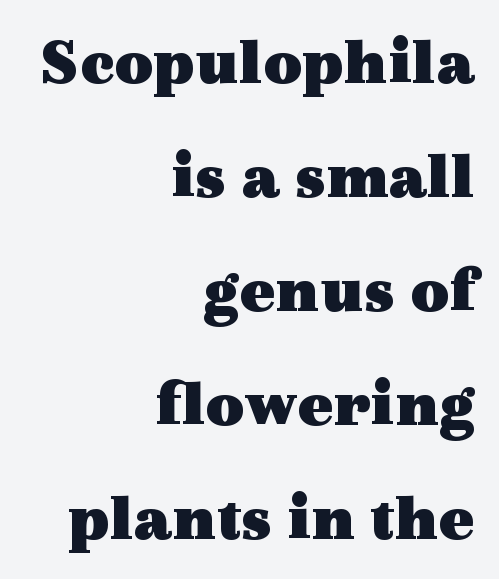
The type sits square on the baseline with zero lean. Notice how thick the strokes are: this is what a full bold looks like. You could call the tracking neutral — neither tight nor loose. Layout note: lines flush right.
